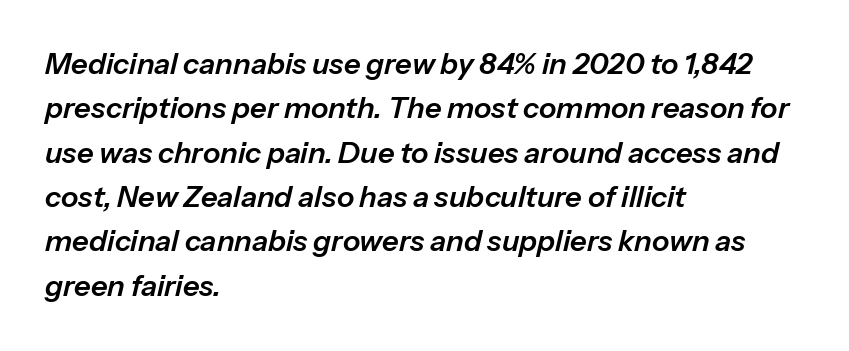
The image shows 29 px text type, italic (leaning right); set left-aligned, normal line spacing (1.53x), normal letter spacing, not underlined; low stroke contrast and a medium x-height.
